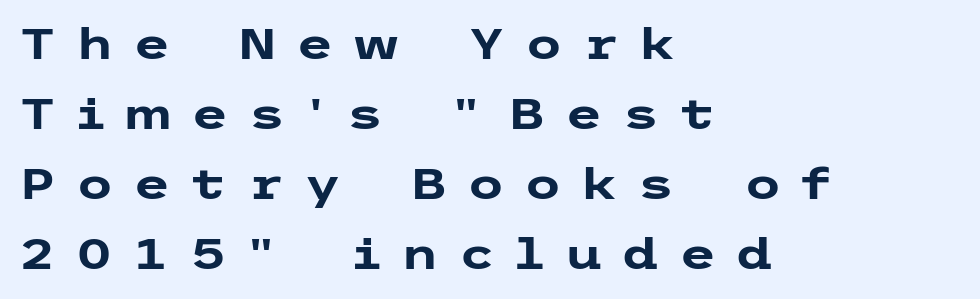
The image shows 43 px heavy, wide sans-serif type, upright; set left-aligned, normal line spacing (1.63x), unusually wide letter spacing (+0.45 em), not underlined; low stroke contrast and a medium x-height.
